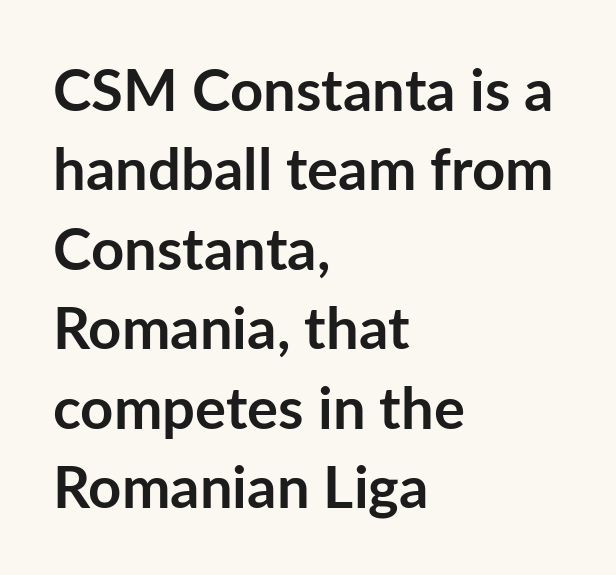
On the weight axis this lands at bold, roughly 700. Students, observe: this is what conventionally led text looks like. The letters stand straight up with perfectly vertical stems. Students, note that the glyphs here touch the page at normal intervals. The passage shown is typed in a proportional face where columns would drift.
